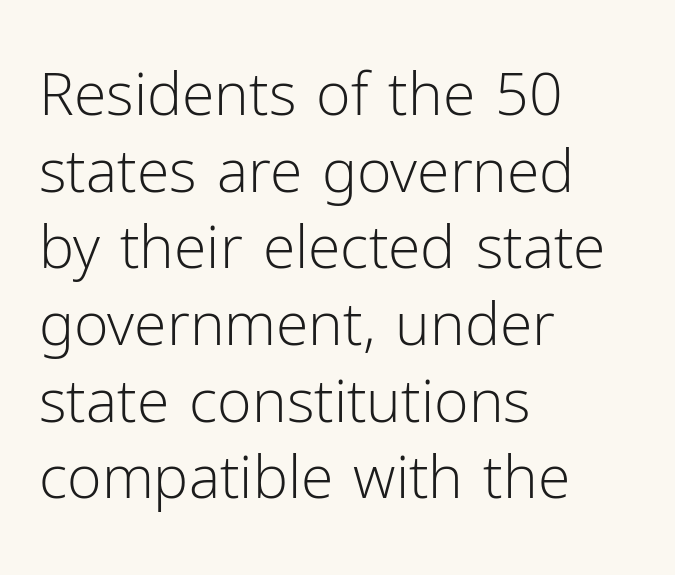
{"serif": "no", "italic": "no", "bold": "no", "weight": "light", "width": "normal", "stroke_contrast": "low", "x_height": "medium", "monospaced": "no", "underline": "no", "align": "left", "line_spacing": "normal", "line_spacing_ratio": 1.3, "letter_spacing": "normal", "letter_spacing_em": 0.0, "glyph_px": 59}
